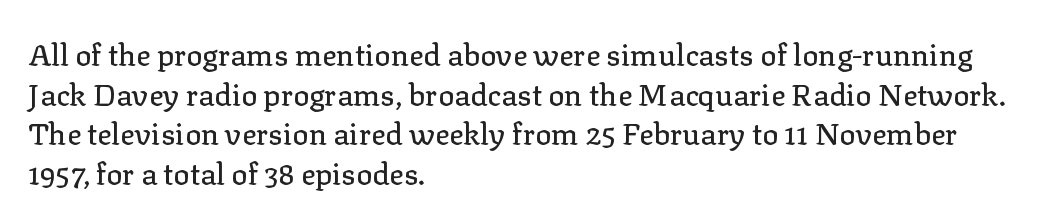
Quick note: underline off. Every character sits straight up, as roman type does. Here the designer chose a conventional face with non-uniform glyph widths. Tracking here is standard; glyphs follow each other at the usual distance.
